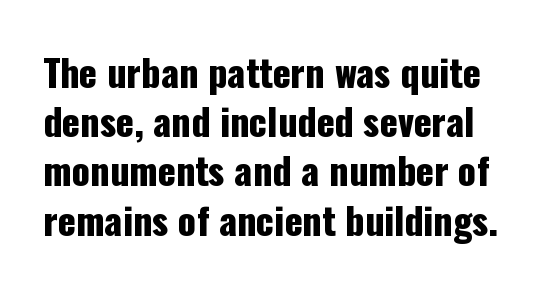
Q: Is the text italic (slanted)? A: No, it is upright.
Q: Is the typeface a serif or a sans-serif typeface? A: Sans-serif.
Q: Is the text underlined? A: No.
Q: Is the spacing between letters normal or unusually wide? A: Normal.
Q: Is the spacing between lines tight, normal or loose? A: Normal.
Q: Width (condensed, normal, or wide)? A: Condensed.
Q: Stroke contrast? A: Low.
Q: x-height? A: Medium.
Q: Monospaced? A: No.
